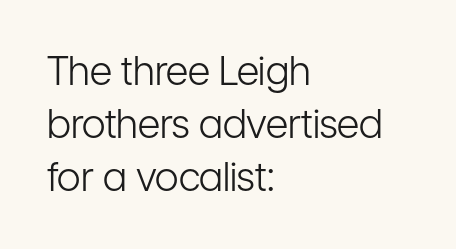
A student would call this left alignment; a typographer would say flush left, rag right. This sample has the flowing, uneven cadence of proportional lettering. A bare baseline throughout the passage. Italic: no, the glyphs are upright roman. Spacing between characters is what you'd get straight out of the box. A typesetter would call this leading conventional body-copy spacing.
